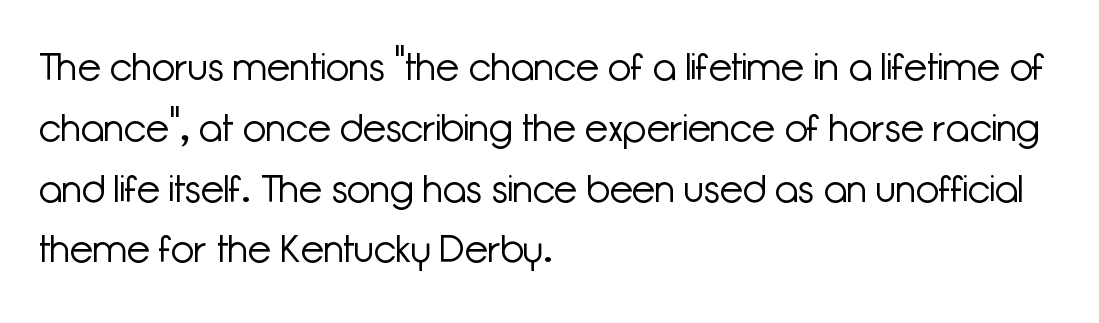
Normally led — the rows are evenly, conventionally spaced. One-word summary of the alignment: left. Unmarked baselines from the first word to the last. The type family on display is of the sans-serif kind.
